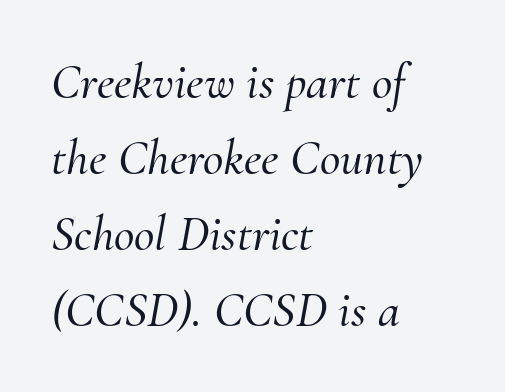
{"serif": "yes", "italic": "yes", "lean": "right", "slant_degrees": 10, "width": "normal", "stroke_contrast": "medium", "x_height": "small", "monospaced": "no", "underline": "no", "align": "left", "line_spacing": "normal", "line_spacing_ratio": 1.52, "letter_spacing": "normal", "letter_spacing_em": 0.0, "glyph_px": 50}
